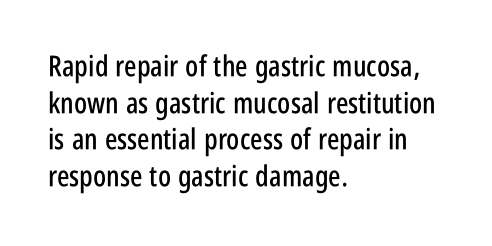
There is no visible air inserted between adjacent glyphs. What kind of face is this? One without serifs — a sans. One glance says typical: line gaps are just what's usual. Every row of glyphs begins at an identical x-position on the left. The lettering holds an erect, upright posture throughout.
